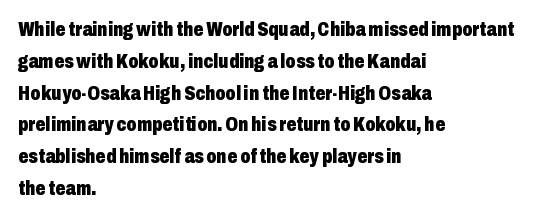
Q: Is the text bold? A: Yes.
Q: Is the text italic (slanted)? A: No, it is upright.
Q: Is the text underlined? A: No.
Q: How is the paragraph aligned? A: Left-aligned.
Q: Is the spacing between letters normal or unusually wide? A: Normal.
Q: Is the spacing between lines tight, normal or loose? A: Normal.
